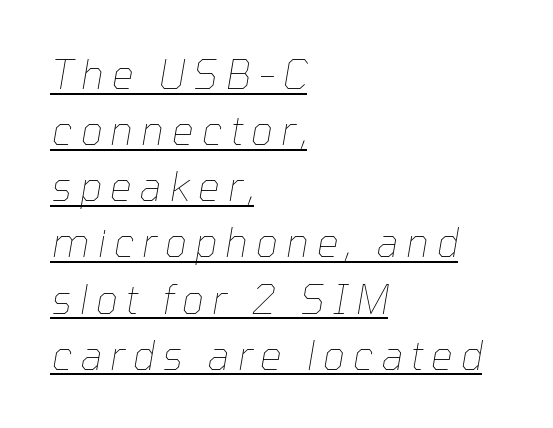
The image shows 39 px thin type, italic (leaning right); set left-aligned, normal line spacing (1.44x), unusually wide letter spacing (+0.2 em), underlined; low stroke contrast and a medium x-height.
